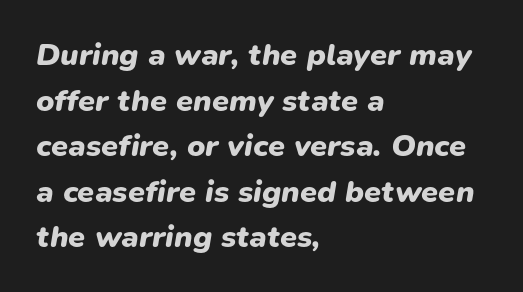
The image shows 31 px heavy type, italic (leaning right); set left-aligned, normal line spacing (1.47x), normal letter spacing, not underlined; low stroke contrast and a medium x-height.
